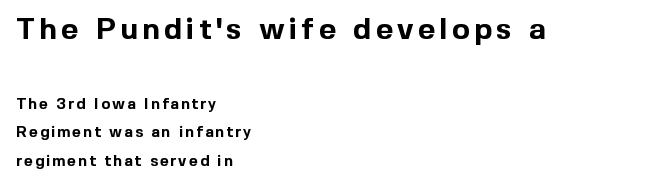
{"serif": "no", "italic": "no", "bold": "yes", "weight": "bold", "width": "normal", "x_height": "medium", "monospaced": "no", "underline": "no", "align": "left", "line_spacing": "loose", "line_spacing_ratio": 1.9, "larger_block": "first", "size_ratio": 2.0, "glyph_px": 30}
